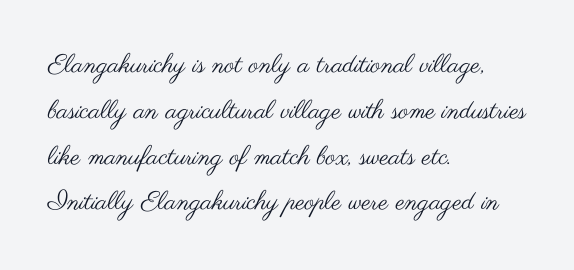
Heft: none added — not bold. This rendering features lettering with no underline. Spacing between characters is what you'd get straight out of the box. One-word summary of the alignment: left.
